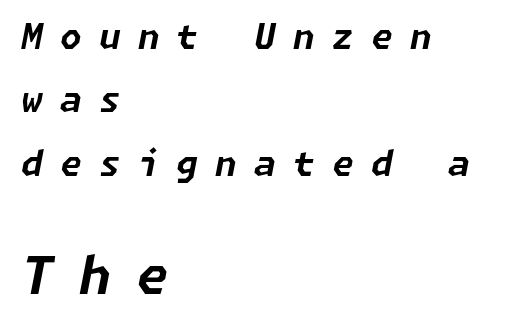
Q: Is the text bold? A: Yes.
Q: Is the text italic (slanted)? A: Yes, it leans right by about 11 degrees.
Q: Is the text underlined? A: No.
Q: How is the paragraph aligned? A: Left-aligned.
Q: Is the spacing between letters normal or unusually wide? A: Unusually wide.
Q: Which block of text is set in a larger size, the first (top) or the second (bottom)? A: The second (bottom) one.
Q: Width (condensed, normal, or wide)? A: Normal.
Q: Stroke contrast? A: Low.
Q: x-height? A: Medium.
